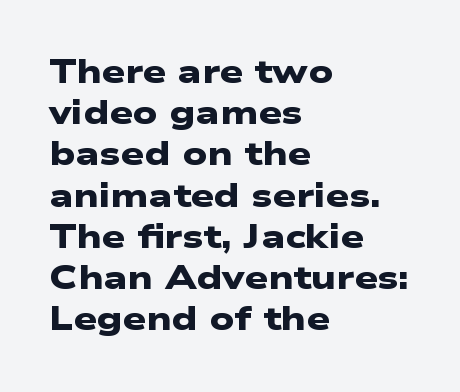
The image shows 33 px heavy, wide sans-serif type; set left-aligned, normal line spacing (1.25x), normal letter spacing, not underlined; low stroke contrast and a medium x-height.
